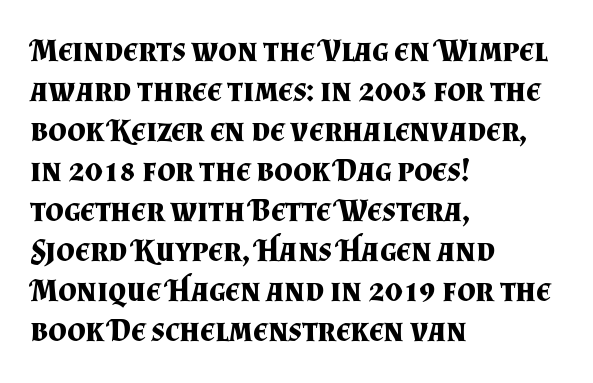
{"serif": "yes", "italic": "no", "bold": "yes", "weight": "bold", "width": "normal", "stroke_contrast": "medium", "x_height": "small", "monospaced": "no", "underline": "no", "align": "left", "line_spacing": "normal", "line_spacing_ratio": 1.25, "letter_spacing": "normal", "letter_spacing_em": 0.0, "glyph_px": 32}
